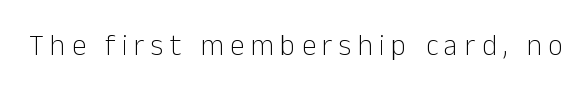
The image shows 29 px light sans-serif type, upright; set unusually wide letter spacing (+0.22 em), not underlined; low stroke contrast and a medium x-height.
